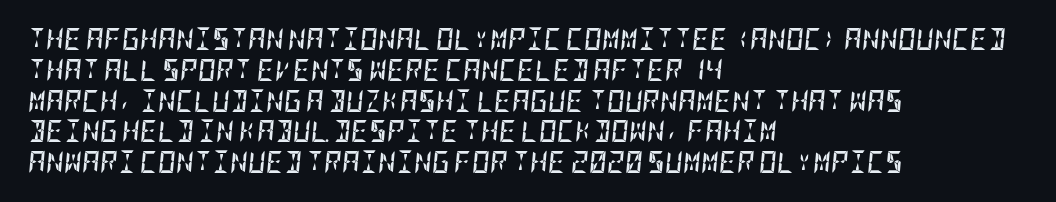
The image shows 22 px bold type, italic (leaning right); set left-aligned, normal line spacing (1.4x), normal letter spacing, not underlined.
